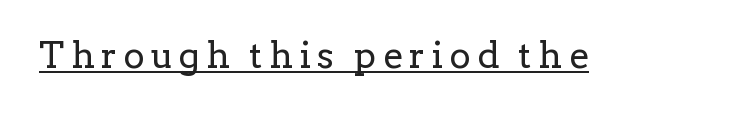
{"serif": "yes", "italic": "no", "bold": "no", "weight": "regular", "width": "normal", "stroke_contrast": "low", "x_height": "medium", "monospaced": "no", "underline": "yes", "glyph_px": 36}
